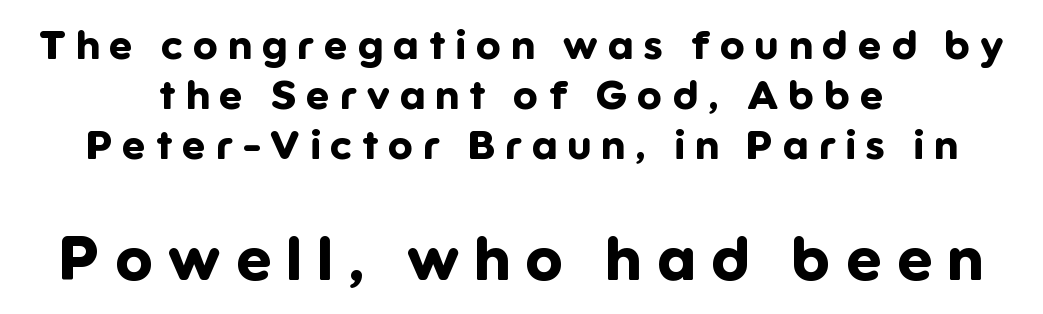
{"serif": "no", "italic": "no", "bold": "yes", "weight": "bold", "width": "normal", "stroke_contrast": "low", "x_height": "medium", "monospaced": "no", "underline": "no", "align": "center", "line_spacing_ratio": 1.22, "letter_spacing": "wide", "letter_spacing_em": 0.25, "larger_block": "second", "size_ratio": 1.51, "glyph_px": 62}
